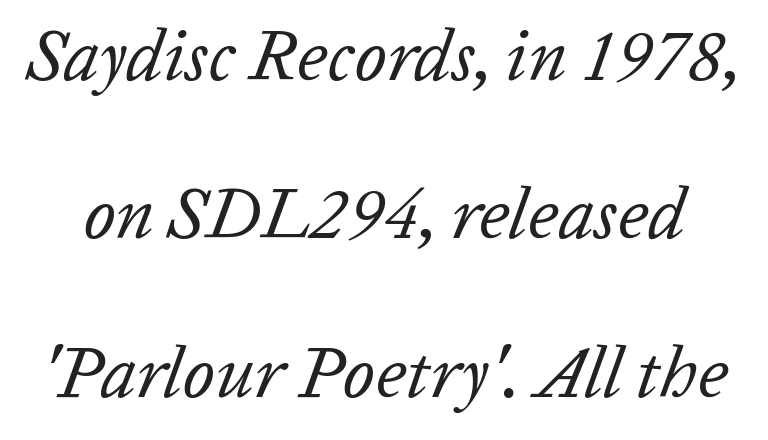
The image shows 72 px regular-weight type, italic (leaning right); set loose line spacing (2.2x), normal letter spacing, not underlined; low stroke contrast and a medium x-height.
